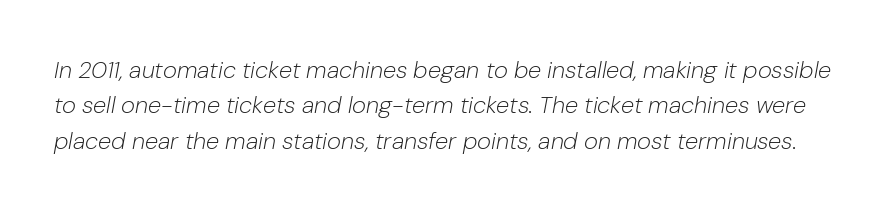
{"italic": "yes", "lean": "right", "slant_degrees": 10, "bold": "no", "underline": "no", "line_spacing": "normal", "line_spacing_ratio": 1.47, "letter_spacing": "normal", "letter_spacing_em": 0.0, "glyph_px": 24}
